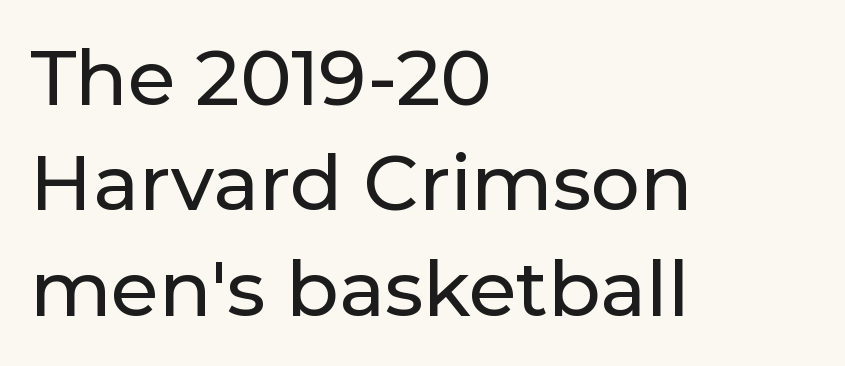
This sample has the flowing, uneven cadence of proportional lettering. Typeset ragged right — the left edge is the straight one. Typographically, this falls in the sans-serif category. Successive baselines arrive at the customary interval. Nobody drew a line under any word here.
